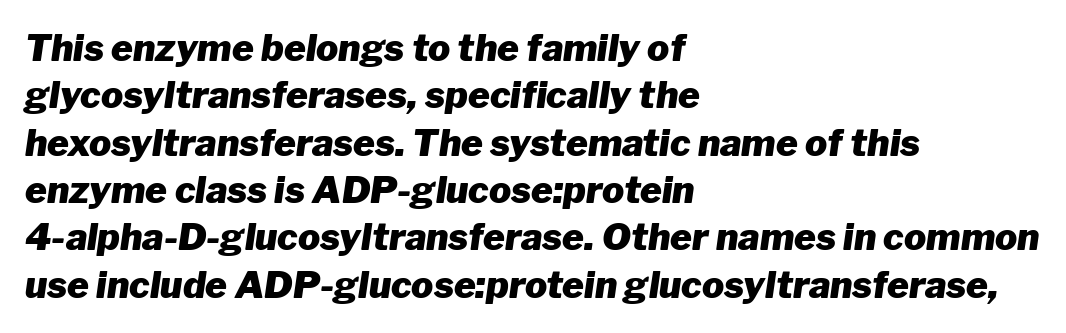
Q: Is the text bold? A: Yes.
Q: Is the text italic (slanted)? A: Yes, it leans right by about 8 degrees.
Q: Is the text underlined? A: No.
Q: How is the paragraph aligned? A: Left-aligned.
Q: Is the spacing between letters normal or unusually wide? A: Normal.
Q: Is the spacing between lines tight, normal or loose? A: Normal.
Q: Width (condensed, normal, or wide)? A: Normal.
Q: Stroke contrast? A: Low.
Q: x-height? A: Medium.
Q: Monospaced? A: No.
